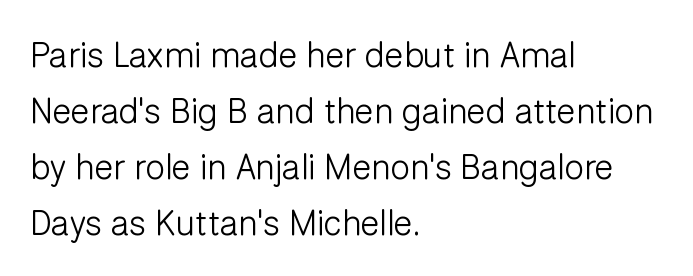
Type without underlining. Upright lettering throughout. Does the copy run flush right? No — it runs flush left. This sample has the flowing, uneven cadence of proportional lettering. To sum up the face: it is a sans, with no serifs. Students, note that the glyphs here touch the page at normal intervals.
